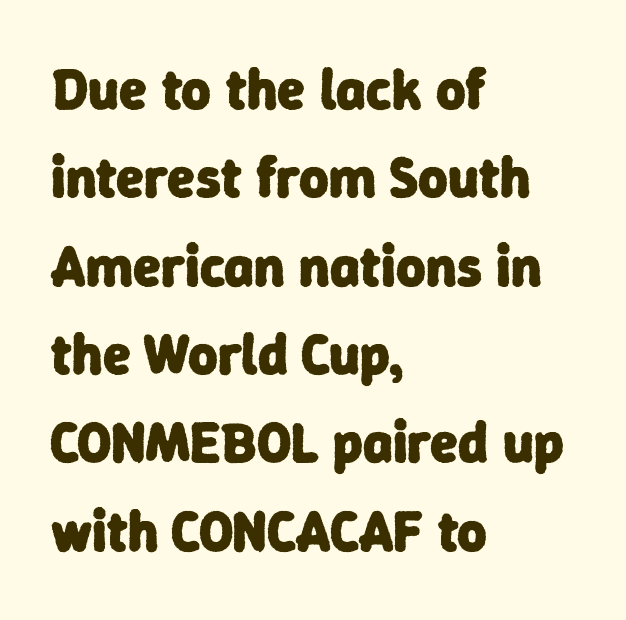
The image shows 57 px heavy sans-serif type; set left-aligned, normal line spacing (1.55x), normal letter spacing, not underlined; low stroke contrast and a medium x-height.
